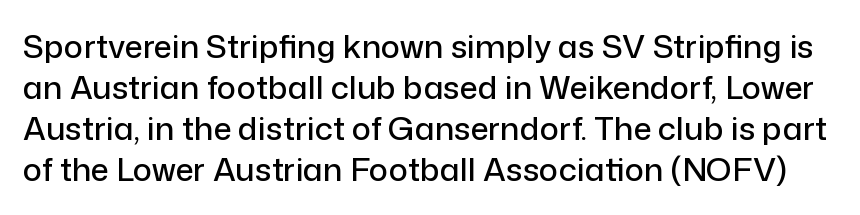
{"serif": "no", "italic": "no", "width": "normal", "stroke_contrast": "low", "x_height": "medium", "monospaced": "no", "underline": "no", "line_spacing": "normal", "line_spacing_ratio": 1.28, "letter_spacing": "normal", "letter_spacing_em": 0.0, "glyph_px": 32}
